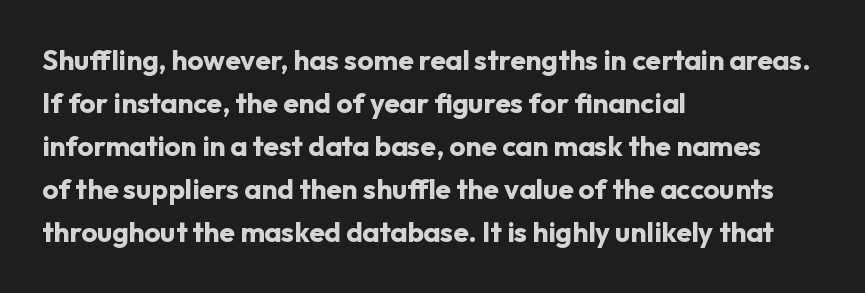
{"serif": "no", "italic": "no", "bold": "yes", "weight": "bold", "width": "normal", "stroke_contrast": "low", "x_height": "medium", "monospaced": "no", "underline": "no", "align": "left", "line_spacing": "normal", "line_spacing_ratio": 1.54, "letter_spacing": "normal", "letter_spacing_em": 0.0, "glyph_px": 28}
